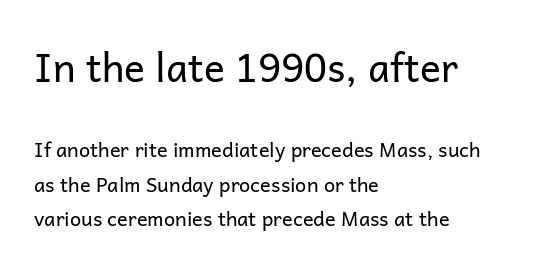
Q: Is the text bold? A: No.
Q: Is the text italic (slanted)? A: No, it is upright.
Q: Is the typeface a serif or a sans-serif typeface? A: Sans-serif.
Q: Is the text underlined? A: No.
Q: How is the paragraph aligned? A: Left-aligned.
Q: Is the spacing between letters normal or unusually wide? A: Normal.
Q: Which block of text is set in a larger size, the first (top) or the second (bottom)? A: The first (top) one.
Q: Width (condensed, normal, or wide)? A: Normal.
Q: Stroke contrast? A: Low.
Q: x-height? A: Medium.
Q: Monospaced? A: No.
